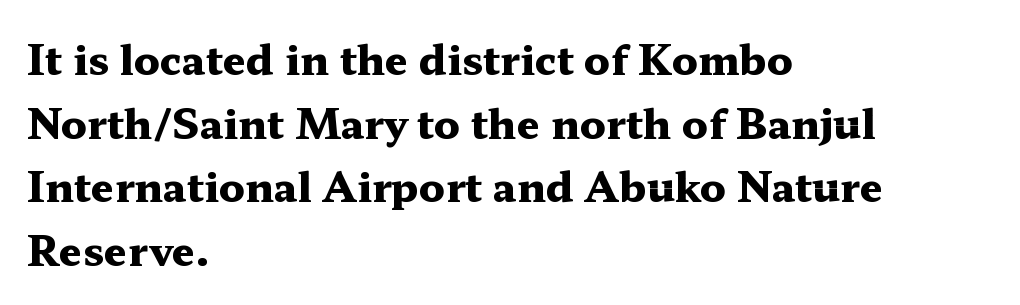
{"serif": "yes", "italic": "no", "bold": "yes", "weight": "heavy", "width": "wide", "stroke_contrast": "medium", "x_height": "medium", "monospaced": "no", "underline": "no", "align": "left", "line_spacing": "normal", "line_spacing_ratio": 1.55, "letter_spacing": "normal", "letter_spacing_em": 0.0, "glyph_px": 41}
